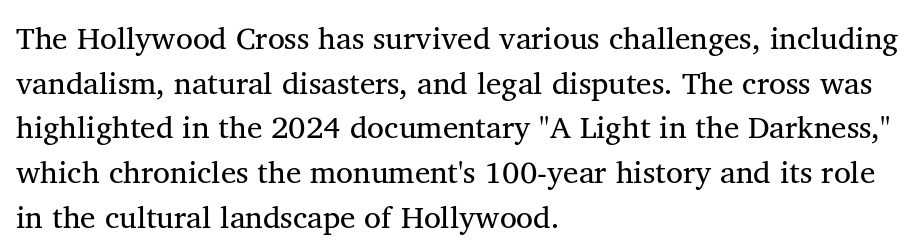
The image shows 31 px regular-weight serif type, upright; set left-aligned, normal line spacing (1.44x), normal letter spacing, not underlined; medium stroke contrast and a medium x-height.
